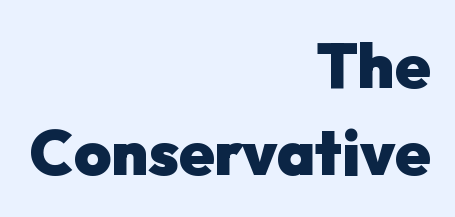
Q: Is the text bold? A: Yes.
Q: Is the text italic (slanted)? A: No, it is upright.
Q: Is the typeface a serif or a sans-serif typeface? A: Sans-serif.
Q: Is the text underlined? A: No.
Q: How is the paragraph aligned? A: Right-aligned.
Q: Is the spacing between letters normal or unusually wide? A: Normal.
Q: Is the spacing between lines tight, normal or loose? A: Normal.
Q: Width (condensed, normal, or wide)? A: Normal.
Q: Stroke contrast? A: Low.
Q: x-height? A: Medium.
Q: Monospaced? A: No.
